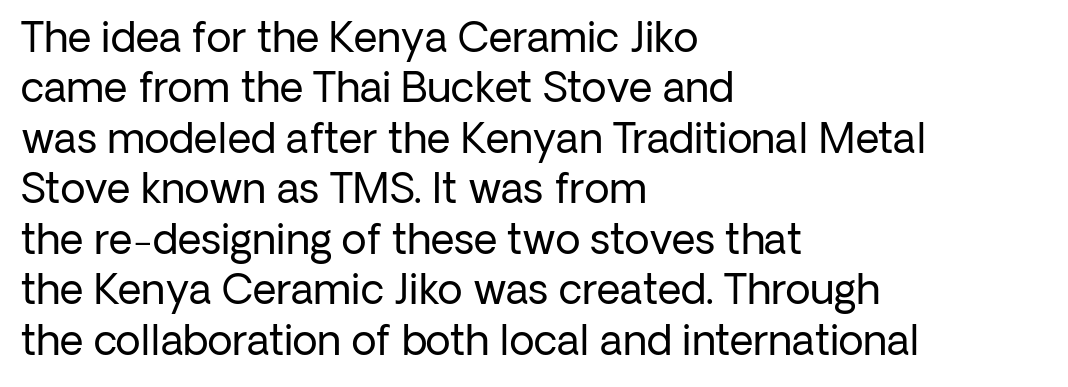
Q: Is the text bold? A: No.
Q: Is the text italic (slanted)? A: No, it is upright.
Q: Is the typeface a serif or a sans-serif typeface? A: Sans-serif.
Q: Is the text underlined? A: No.
Q: How is the paragraph aligned? A: Left-aligned.
Q: Is the spacing between letters normal or unusually wide? A: Normal.
Q: Width (condensed, normal, or wide)? A: Normal.
Q: Stroke contrast? A: Low.
Q: x-height? A: Medium.
Q: Monospaced? A: No.
